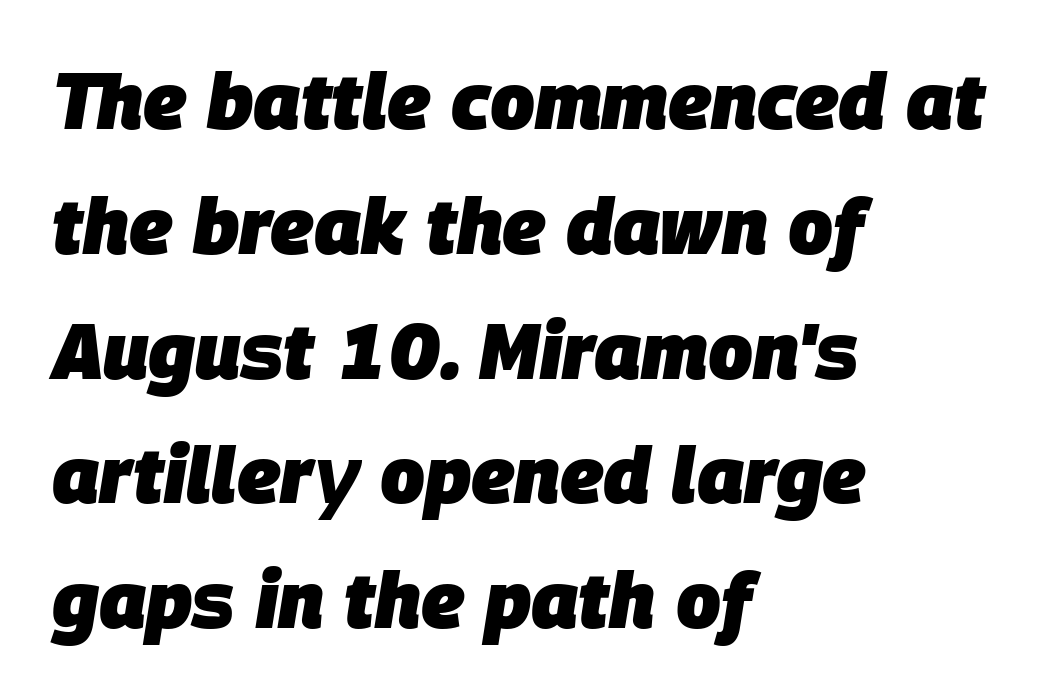
The image shows 79 px heavy type, italic (leaning right); set left-aligned, normal line spacing (1.58x), normal letter spacing, not underlined; low stroke contrast and a large x-height.
